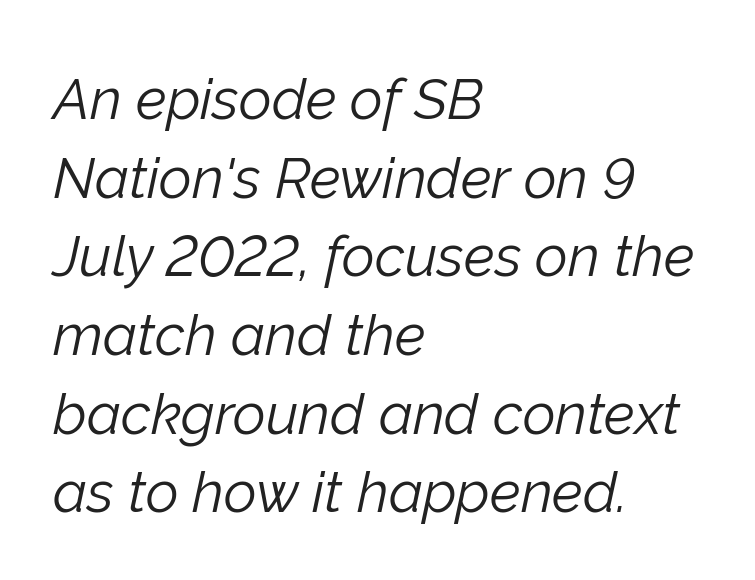
{"italic": "yes", "lean": "right", "slant_degrees": 12, "bold": "no", "weight": "light", "width": "normal", "stroke_contrast": "low", "x_height": "medium", "monospaced": "no", "underline": "no", "align": "left", "line_spacing": "normal", "line_spacing_ratio": 1.38, "letter_spacing": "normal", "letter_spacing_em": 0.0, "glyph_px": 57}
